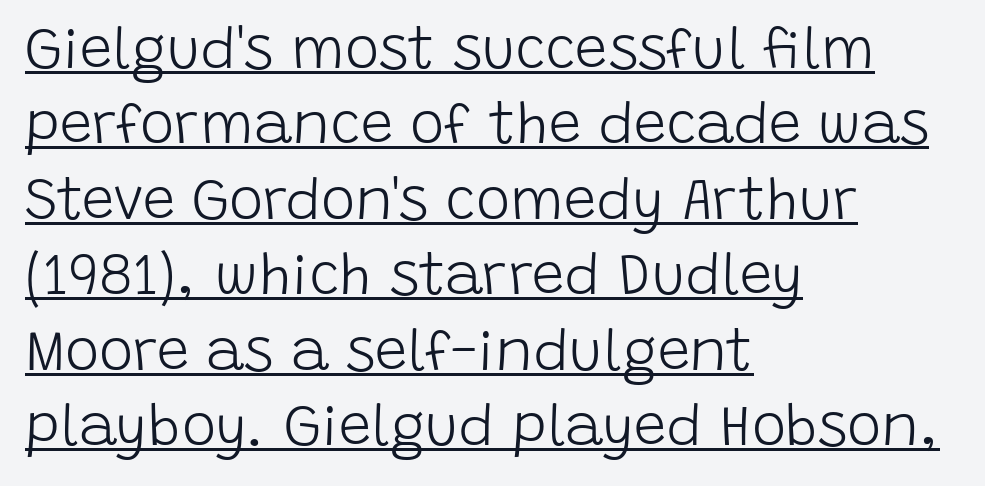
{"serif": "no", "italic": "no", "bold": "no", "weight": "light", "width": "normal", "stroke_contrast": "low", "x_height": "large", "monospaced": "no", "underline": "yes", "align": "left", "line_spacing": "normal", "line_spacing_ratio": 1.3, "letter_spacing": "normal", "letter_spacing_em": 0.0, "glyph_px": 58}
